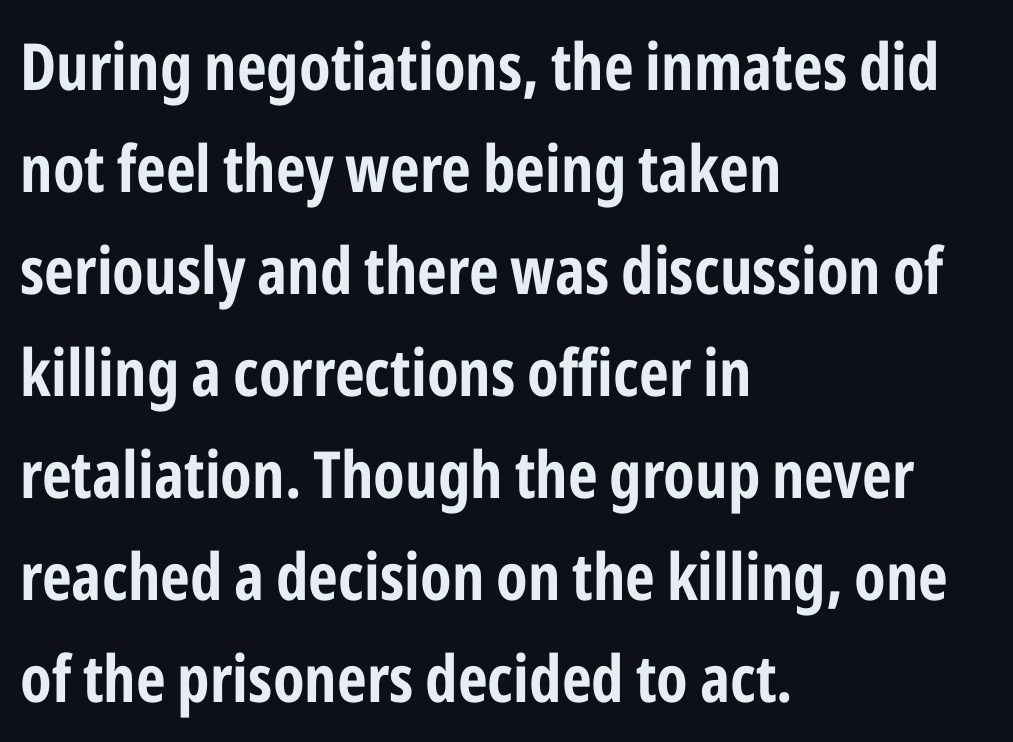
The image shows 65 px bold, condensed sans-serif type, upright; set left-aligned, normal line spacing (1.57x), normal letter spacing, not underlined; low stroke contrast and a medium x-height.
